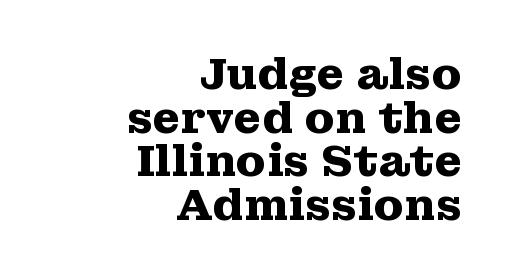
{"serif": "yes", "italic": "no", "bold": "yes", "weight": "heavy", "width": "wide", "stroke_contrast": "medium", "x_height": "medium", "monospaced": "no", "underline": "no", "align": "right", "line_spacing": "tight", "line_spacing_ratio": 0.99, "letter_spacing": "normal", "letter_spacing_em": 0.0, "glyph_px": 44}
